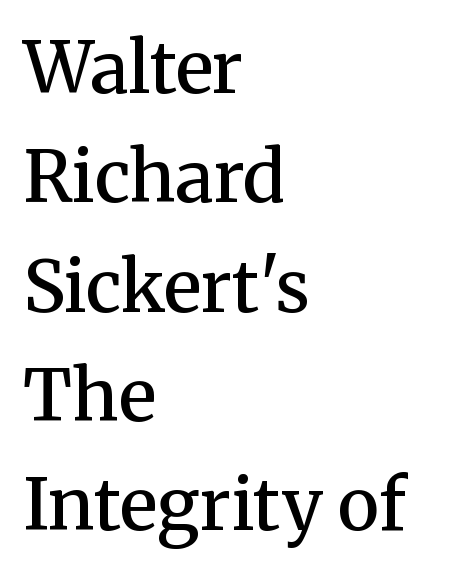
Q: Is the text bold? A: Semi-bold.
Q: Is the text italic (slanted)? A: No, it is upright.
Q: Is the typeface a serif or a sans-serif typeface? A: Serif.
Q: Is the text underlined? A: No.
Q: How is the paragraph aligned? A: Left-aligned.
Q: Is the spacing between letters normal or unusually wide? A: Normal.
Q: Is the spacing between lines tight, normal or loose? A: Normal.
Q: Width (condensed, normal, or wide)? A: Normal.
Q: Stroke contrast? A: Medium.
Q: x-height? A: Medium.
Q: Monospaced? A: No.
